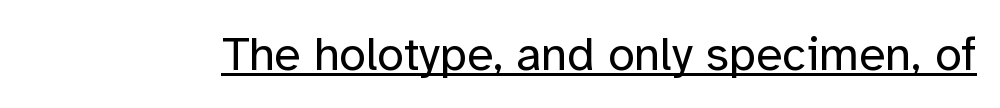
{"serif": "no", "italic": "no", "bold": "no", "weight": "regular", "width": "normal", "stroke_contrast": "low", "x_height": "medium", "monospaced": "no", "underline": "yes", "letter_spacing": "normal", "letter_spacing_em": 0.0, "glyph_px": 48}
